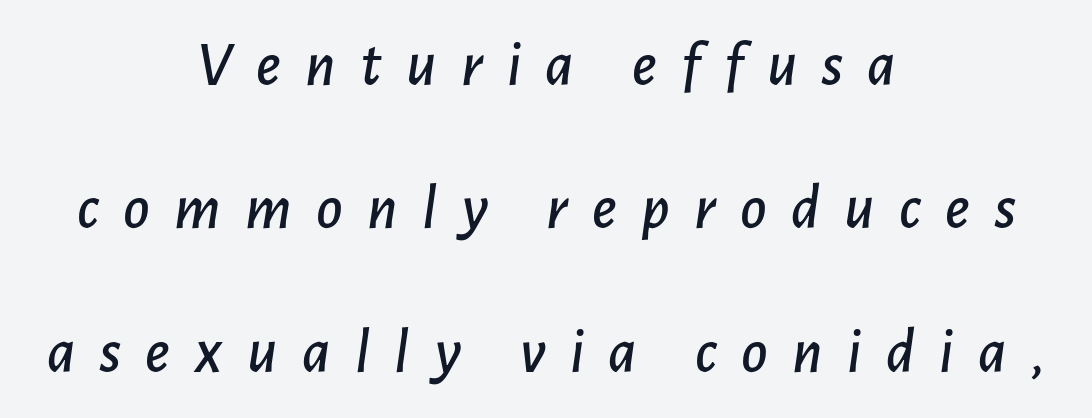
Q: Is the text italic (slanted)? A: Yes, it leans right by about 7 degrees.
Q: Is the text underlined? A: No.
Q: How is the paragraph aligned? A: Centered.
Q: Is the spacing between letters normal or unusually wide? A: Unusually wide.
Q: Is the spacing between lines tight, normal or loose? A: Loose.
Q: Width (condensed, normal, or wide)? A: Normal.
Q: Stroke contrast? A: Low.
Q: x-height? A: Medium.
Q: Monospaced? A: No.
